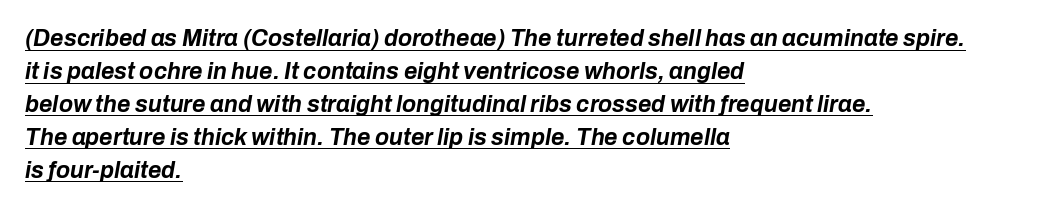
The image shows 23 px bold type, italic (leaning right); set left-aligned, normal line spacing (1.43x), normal letter spacing, underlined.
